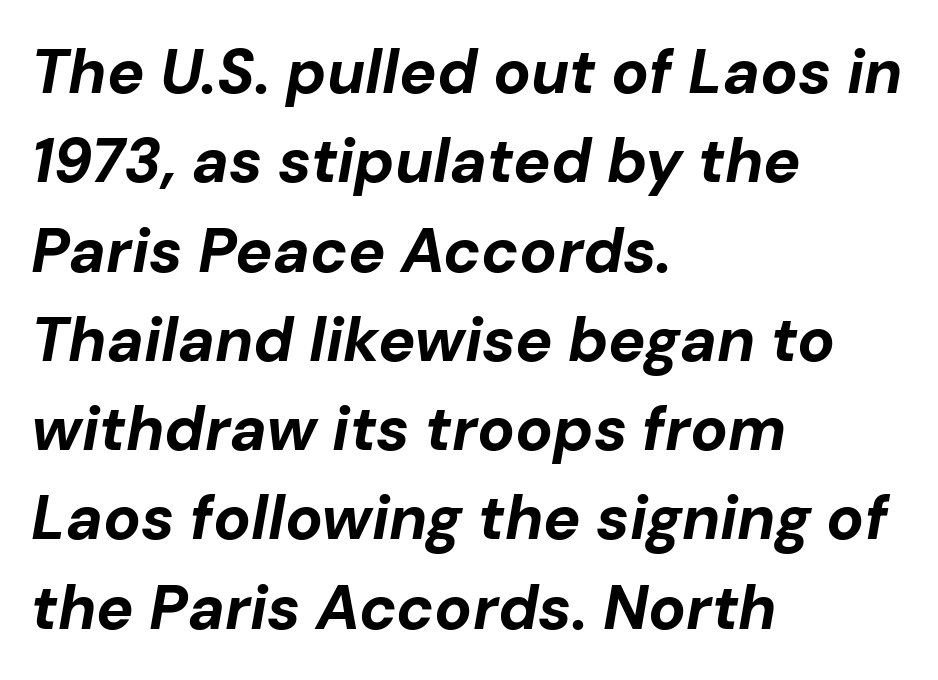
Q: Is the text bold? A: Yes.
Q: Is the text italic (slanted)? A: Yes, it leans right by about 10 degrees.
Q: Is the text underlined? A: No.
Q: How is the paragraph aligned? A: Left-aligned.
Q: Is the spacing between letters normal or unusually wide? A: Normal.
Q: Is the spacing between lines tight, normal or loose? A: Normal.
Q: Width (condensed, normal, or wide)? A: Normal.
Q: Stroke contrast? A: Low.
Q: x-height? A: Medium.
Q: Monospaced? A: No.
